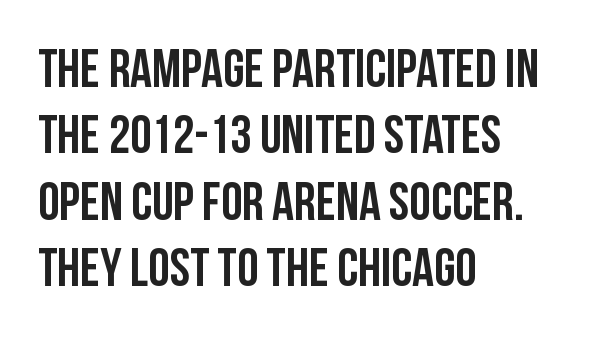
This sample is left-justified, so line endings fall wherever the words run out. Honestly, there is no underline to notice here at all. How are the letters spaced? Ordinarily, with no added tracking. The face used here is a sans, in the tradition of grotesques and geometrics. The face used here is proportionally spaced, like ordinary book or web type. Style check: upright.
